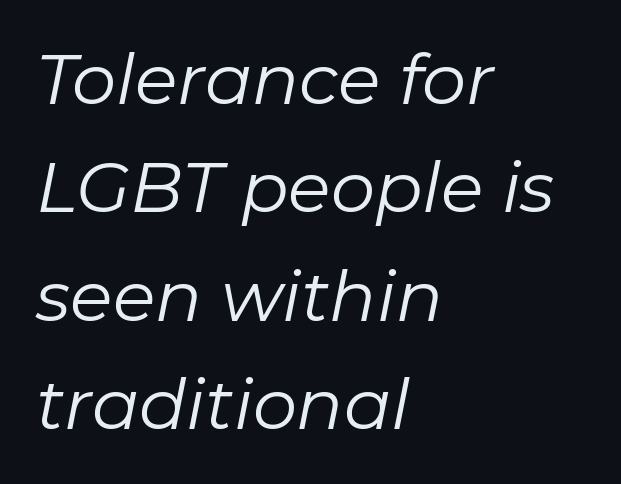
The face used here is proportionally spaced, like ordinary book or web type. Unmarked baselines from the first word to the last. No chunkiness to these letters — they're not bold. One glance says typical: line gaps are just what's usual.
